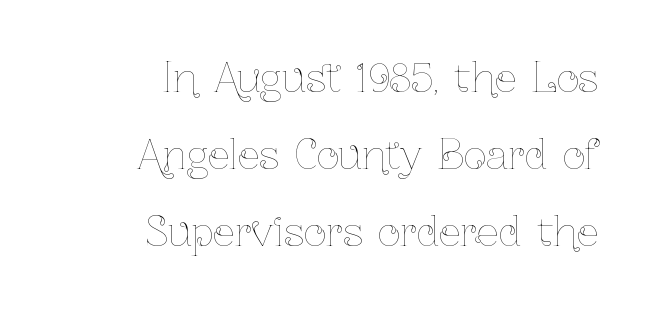
{"italic": "no", "bold": "no", "weight": "thin", "width": "condensed", "stroke_contrast": "low", "x_height": "medium", "monospaced": "no", "underline": "no", "align": "right", "line_spacing": "loose", "line_spacing_ratio": 1.98, "letter_spacing": "normal", "letter_spacing_em": 0.0, "glyph_px": 39}
